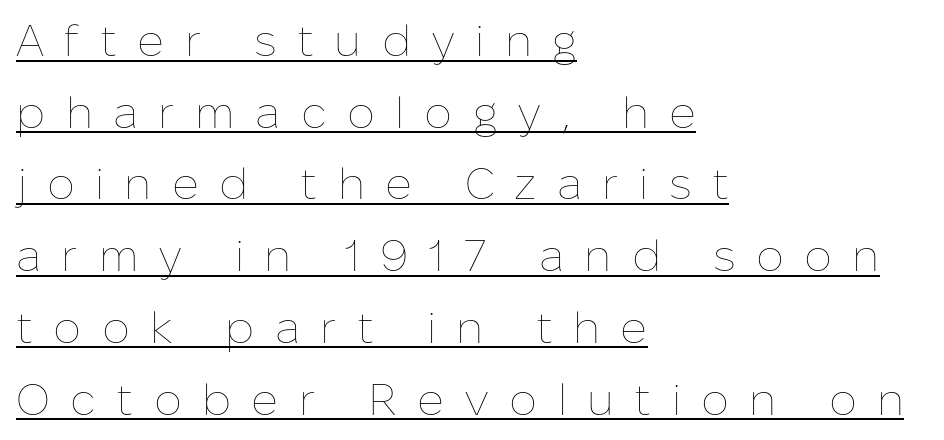
The image shows 44 px thin type, upright; set left-aligned, normal line spacing (1.63x), unusually wide letter spacing (+0.46 em), underlined; low stroke contrast and a medium x-height.
